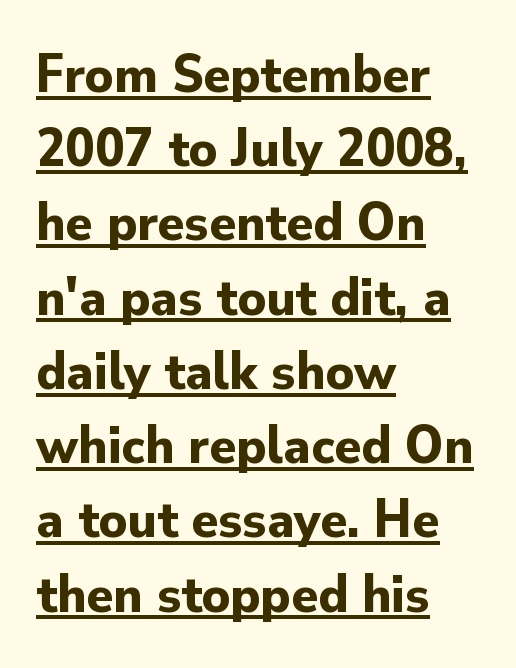
Q: Is the text bold? A: Yes.
Q: Is the text italic (slanted)? A: No, it is upright.
Q: Is the typeface a serif or a sans-serif typeface? A: Sans-serif.
Q: Is the text underlined? A: Yes.
Q: How is the paragraph aligned? A: Left-aligned.
Q: Is the spacing between letters normal or unusually wide? A: Normal.
Q: Is the spacing between lines tight, normal or loose? A: Normal.
Q: Width (condensed, normal, or wide)? A: Normal.
Q: Stroke contrast? A: Low.
Q: x-height? A: Small.
Q: Monospaced? A: No.
